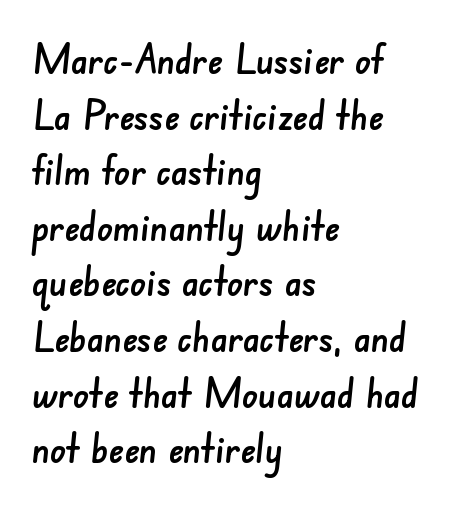
Q: Is the typeface a serif or a sans-serif typeface? A: Sans-serif.
Q: Is the text underlined? A: No.
Q: How is the paragraph aligned? A: Left-aligned.
Q: Is the spacing between letters normal or unusually wide? A: Normal.
Q: Is the spacing between lines tight, normal or loose? A: Normal.
Q: Width (condensed, normal, or wide)? A: Normal.
Q: Stroke contrast? A: Low.
Q: x-height? A: Small.
Q: Monospaced? A: No.
